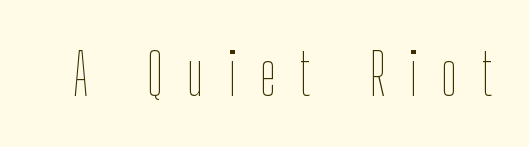
The image shows 58 px thin, condensed type, upright; set unusually wide letter spacing (+0.41 em), not underlined; low stroke contrast and a medium x-height.
